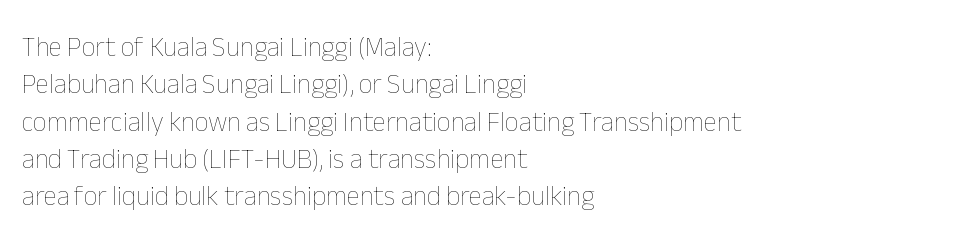
{"italic": "no", "bold": "no", "underline": "no", "align": "left", "line_spacing": "normal", "line_spacing_ratio": 1.38, "letter_spacing": "normal", "letter_spacing_em": 0.0, "glyph_px": 27}
